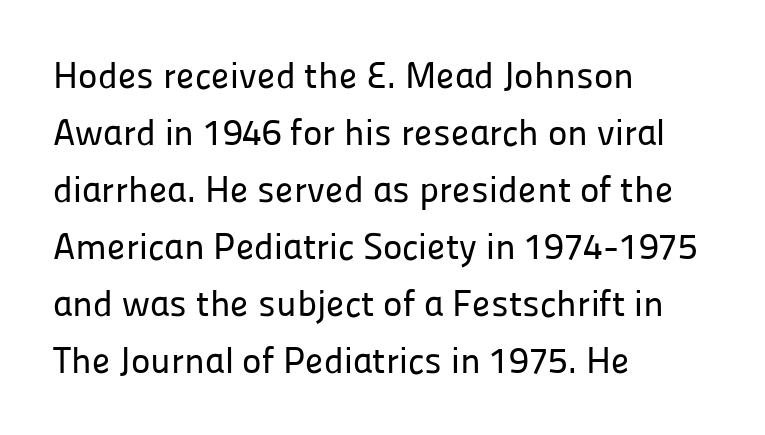
Are there feet on the stems? There aren't — it's a sans. The letters advance in unequal steps, a hallmark of proportional type. The horizontal fit of the characters is conventional and even. A normal amount of white space separates one row of letters from the next. Just letters on the line, the space beneath them empty.
